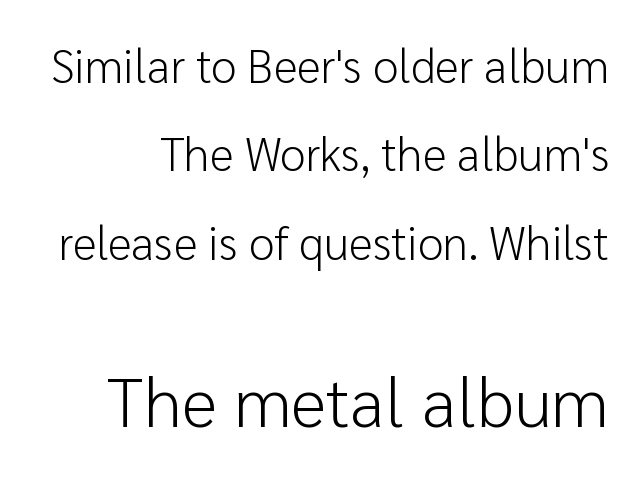
The glyphs in this specimen are sans serif. The strip under each line holds only bare page. Tall strokes in this sample are plumb rather than angled. Notice the wide empty band between every row — that's loose leading. The font is comparable to plain body text, perhaps lighter.
